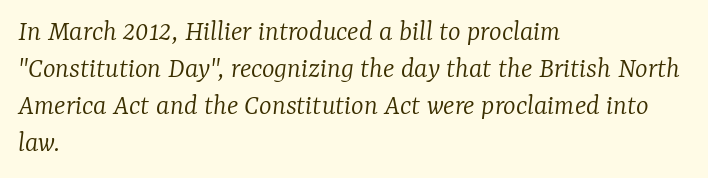
The image shows 30 px light serif type, italic (leaning right); set left-aligned, line spacing 1.23x, normal letter spacing, not underlined; low stroke contrast and a medium x-height.
